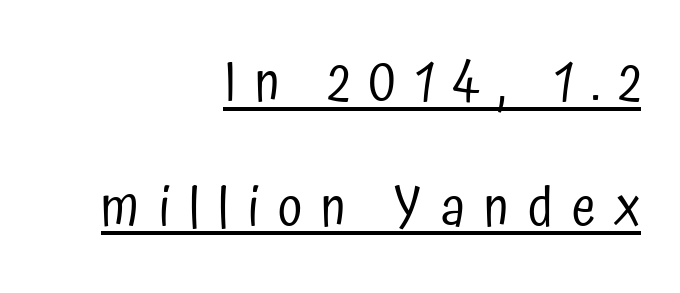
The image shows 54 px regular-weight, condensed sans-serif type, upright; set right-aligned, loose line spacing (2.31x), unusually wide letter spacing (+0.35 em), underlined; low stroke contrast and a medium x-height.
